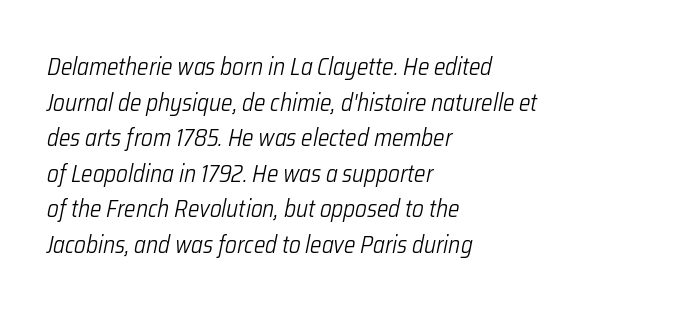
The image shows 24 px text type, italic (leaning right); set left-aligned, normal line spacing (1.48x), normal letter spacing, not underlined.
